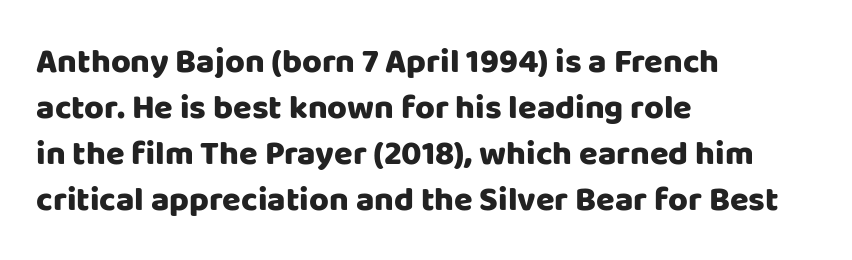
{"serif": "no", "italic": "no", "bold": "yes", "weight": "heavy", "width": "normal", "stroke_contrast": "low", "x_height": "large", "monospaced": "no", "underline": "no", "align": "left", "line_spacing": "normal", "line_spacing_ratio": 1.35, "letter_spacing": "normal", "letter_spacing_em": 0.0, "glyph_px": 34}
